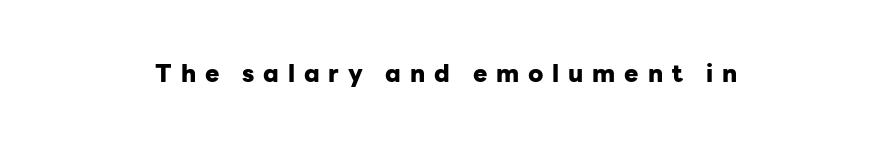
Does extra space separate the letters? Yes, quite a lot of it. Summary of weight: heavy, a full bold. Rendered with straight, roman letterforms. The paragraph has two soft edges and a firm central axis. Lines of text with bare space underneath.
